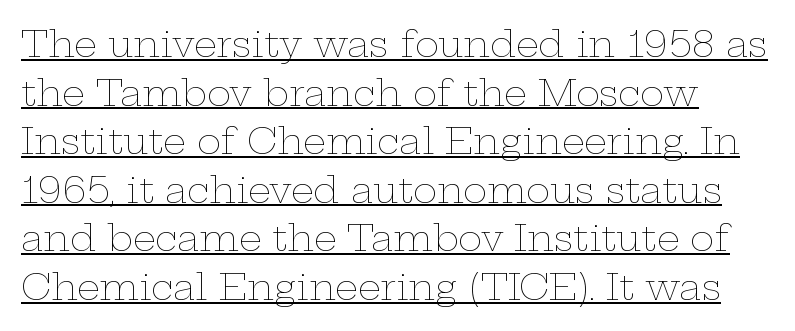
Baseline-to-baseline distance is the conventional proportion of letter height. Is there an underline? Yes — a line sits under the letters. This sample is left-justified, so line endings fall wherever the words run out. Caption: face not bold, strokes unweighted. Nope, not italic — everything's standing straight.
